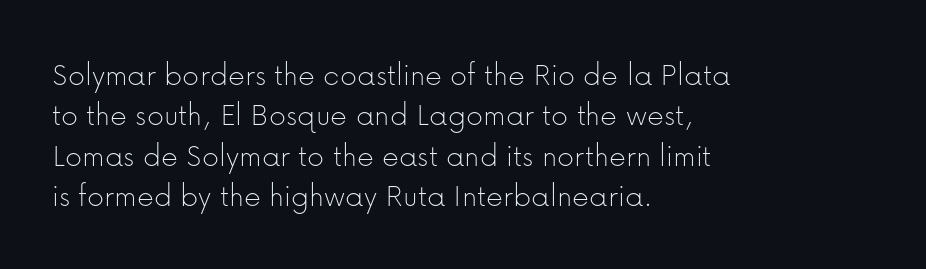
{"serif": "no", "italic": "no", "bold": "no", "weight": "thin", "width": "normal", "stroke_contrast": "low", "x_height": "medium", "monospaced": "no", "underline": "no", "align": "left", "line_spacing_ratio": 1.22, "letter_spacing": "normal", "letter_spacing_em": 0.0, "glyph_px": 33}
